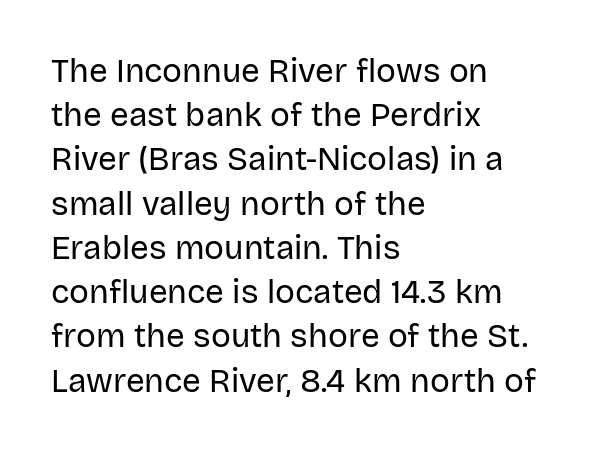
The image shows 33 px regular-weight sans-serif type, upright; set left-aligned, normal line spacing (1.34x), normal letter spacing, not underlined; low stroke contrast and a large x-height.
